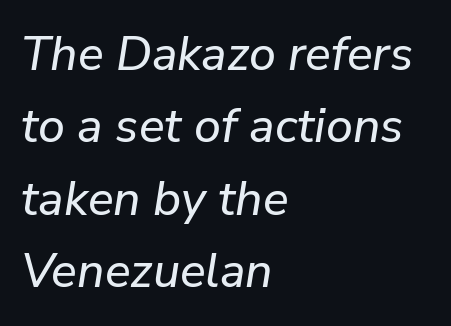
Nobody drew a line under any word here. What's the leading like? Ordinary, nothing unusual. A classic flush-left, rag-right setting is used for this passage. There's an unmistakable incline to the writing here. Is the letter spacing exaggerated? No — it looks like the ordinary default. Note the varied advance widths — an 'i' is clearly narrower than an 'm'.
